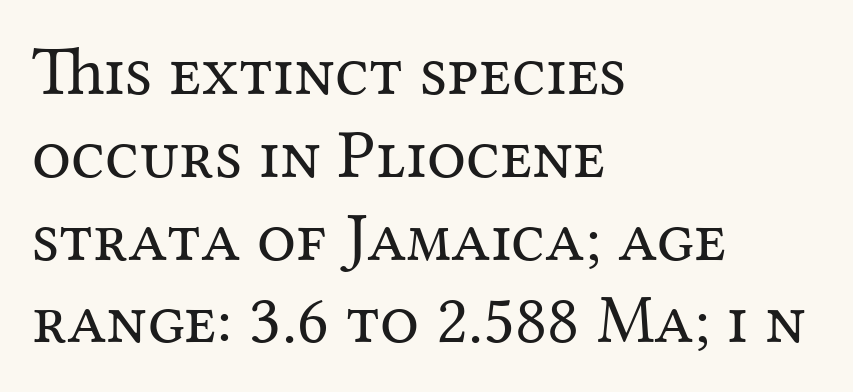
The image shows 69 px regular-weight serif type, upright; set left-aligned, line spacing 1.2x, normal letter spacing, not underlined; medium stroke contrast and a medium x-height.
